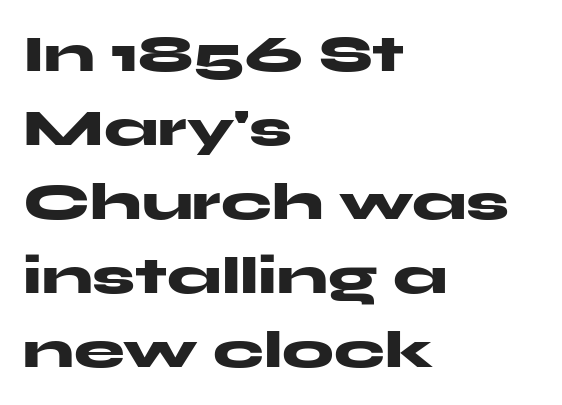
The image shows 51 px heavy, wide sans-serif type, upright; set left-aligned, normal line spacing (1.45x), normal letter spacing, not underlined; medium stroke contrast and a medium x-height.
